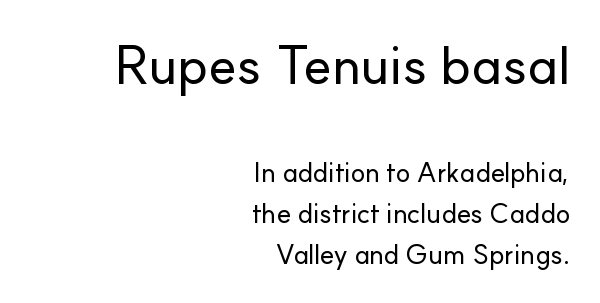
Of the two passages, the one on top uses the larger point size. The vertical gap from one line to the next is medium. The letters advance in unequal steps, a hallmark of proportional type. Vertical strokes here are truly vertical. Each word holds together tightly as a unit, with standard inter-letter gaps.
